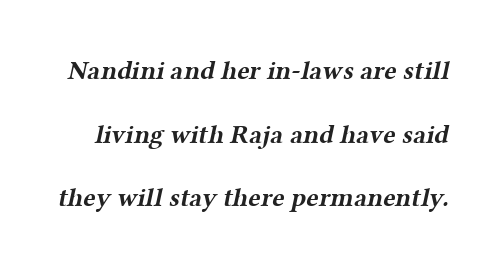
Widely set lines give the paragraph a tall, airy silhouette. Nobody drew a line under any word here. This sample uses plain, unmodified letter spacing. Notice how thick the strokes are: this is what a full bold looks like.
